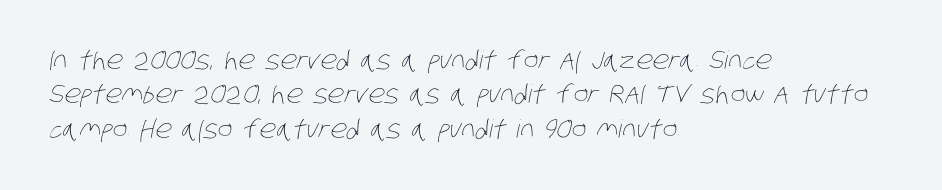
{"bold": "no", "underline": "no", "align": "left", "line_spacing": "normal", "line_spacing_ratio": 1.38, "letter_spacing": "normal", "letter_spacing_em": 0.0, "glyph_px": 25}
